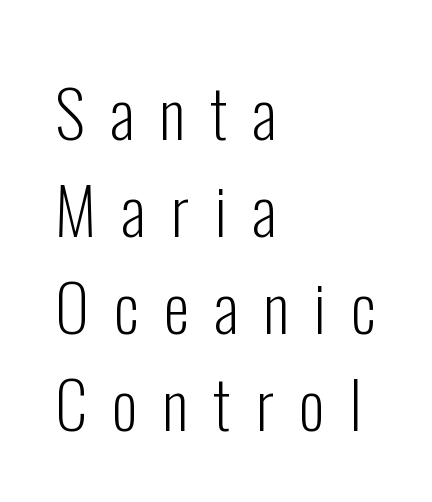
The image shows 65 px light, condensed sans-serif type, upright; set left-aligned, normal line spacing (1.49x), unusually wide letter spacing (+0.39 em), not underlined; low stroke contrast and a medium x-height.
